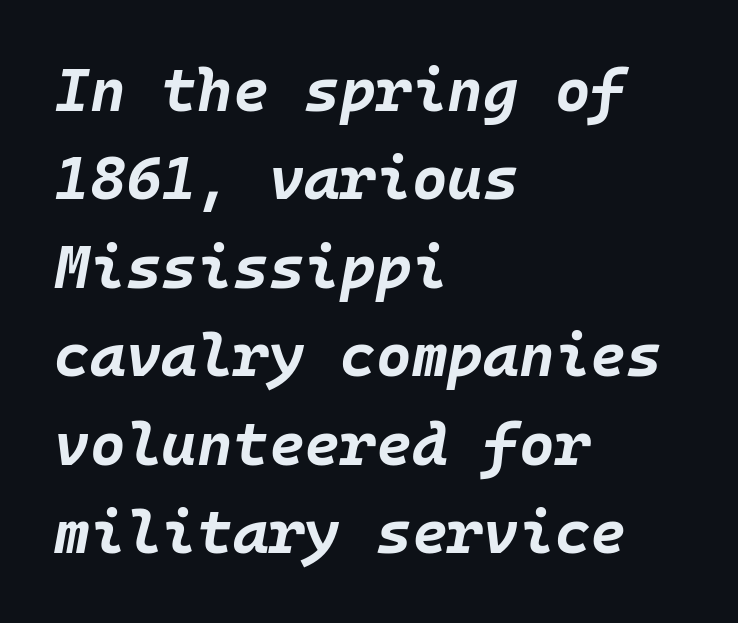
The image shows 61 px bold type, italic (leaning right), monospaced; set left-aligned, normal line spacing (1.45x), normal letter spacing, not underlined; low stroke contrast and a large x-height.
